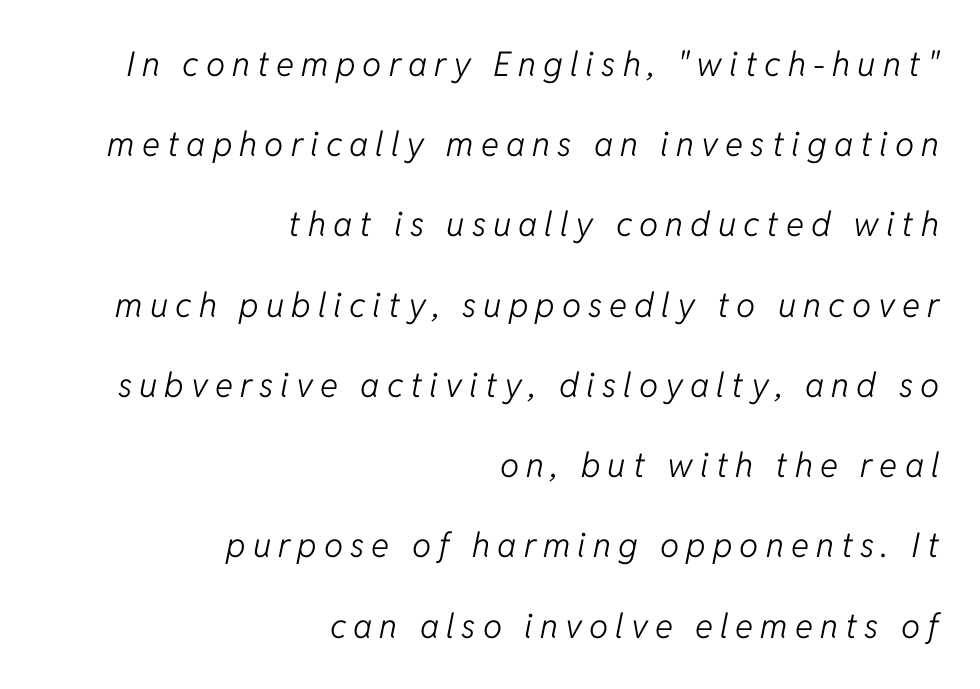
Q: Is the text bold? A: No.
Q: Is the text italic (slanted)? A: Yes, it leans right by about 11 degrees.
Q: Is the text underlined? A: No.
Q: How is the paragraph aligned? A: Right-aligned.
Q: Is the spacing between letters normal or unusually wide? A: Unusually wide.
Q: Is the spacing between lines tight, normal or loose? A: Loose.
Q: Width (condensed, normal, or wide)? A: Normal.
Q: Stroke contrast? A: Low.
Q: x-height? A: Medium.
Q: Monospaced? A: No.
